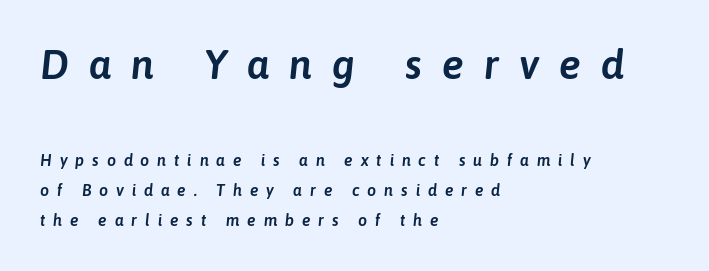
Q: Is the text italic (slanted)? A: Yes, it leans right by about 6 degrees.
Q: Is the text underlined? A: No.
Q: How is the paragraph aligned? A: Left-aligned.
Q: Is the spacing between letters normal or unusually wide? A: Unusually wide.
Q: Is the spacing between lines tight, normal or loose? A: Loose.
Q: Which block of text is set in a larger size, the first (top) or the second (bottom)? A: The first (top) one.
Q: Width (condensed, normal, or wide)? A: Normal.
Q: Stroke contrast? A: Low.
Q: x-height? A: Medium.
Q: Monospaced? A: No.
